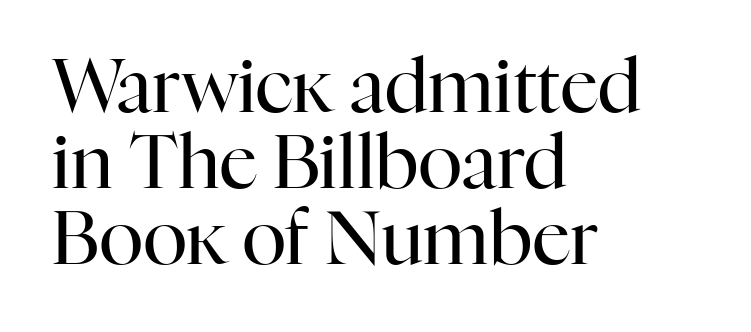
Q: Is the text bold? A: No.
Q: Is the text italic (slanted)? A: No, it is upright.
Q: Is the typeface a serif or a sans-serif typeface? A: Serif.
Q: Is the text underlined? A: No.
Q: How is the paragraph aligned? A: Left-aligned.
Q: Is the spacing between letters normal or unusually wide? A: Normal.
Q: Is the spacing between lines tight, normal or loose? A: Tight.
Q: Width (condensed, normal, or wide)? A: Normal.
Q: Stroke contrast? A: High.
Q: x-height? A: Medium.
Q: Monospaced? A: No.
